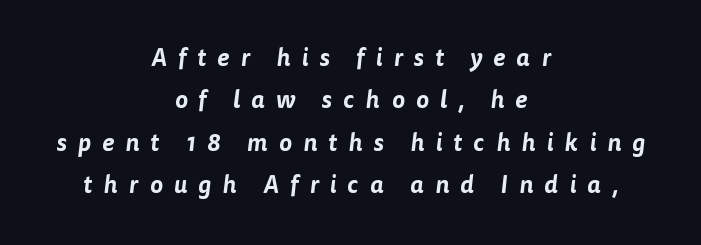
{"underline": "no", "align": "center", "line_spacing_ratio": 1.77, "letter_spacing": "wide", "letter_spacing_em": 0.47, "glyph_px": 24}
